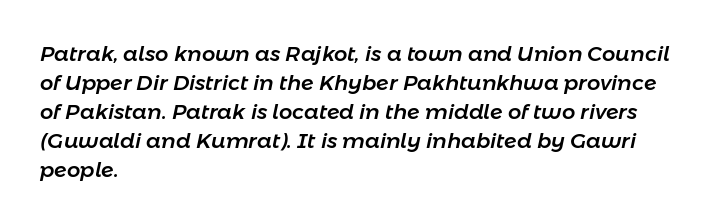
The image shows 21 px text type, italic (leaning right); set left-aligned, normal line spacing (1.38x), normal letter spacing, not underlined.
